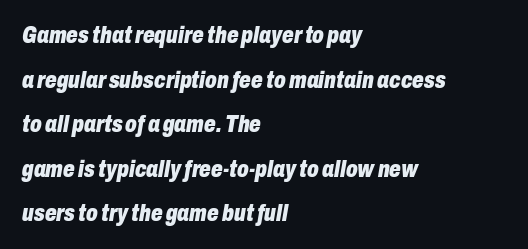
Q: Is the text bold? A: Yes.
Q: Is the text italic (slanted)? A: Yes, it leans right by about 10 degrees.
Q: Is the text underlined? A: No.
Q: How is the paragraph aligned? A: Left-aligned.
Q: Is the spacing between letters normal or unusually wide? A: Normal.
Q: Is the spacing between lines tight, normal or loose? A: Loose.
